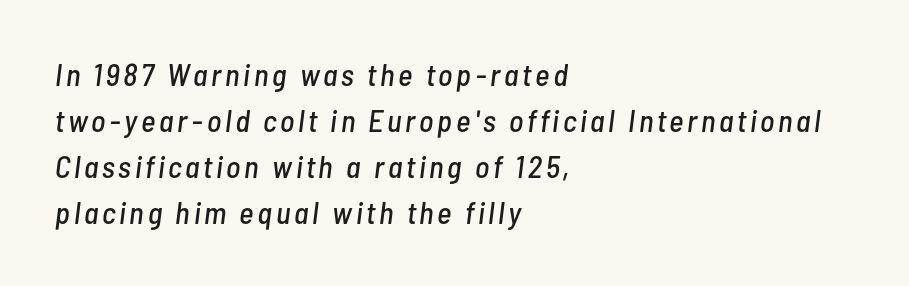
Q: Is the text italic (slanted)? A: Yes, it leans right by about 7 degrees.
Q: Is the text underlined? A: No.
Q: How is the paragraph aligned? A: Left-aligned.
Q: Is the spacing between lines tight, normal or loose? A: Normal.
Q: Width (condensed, normal, or wide)? A: Condensed.
Q: Stroke contrast? A: Low.
Q: x-height? A: Medium.
Q: Monospaced? A: No.
